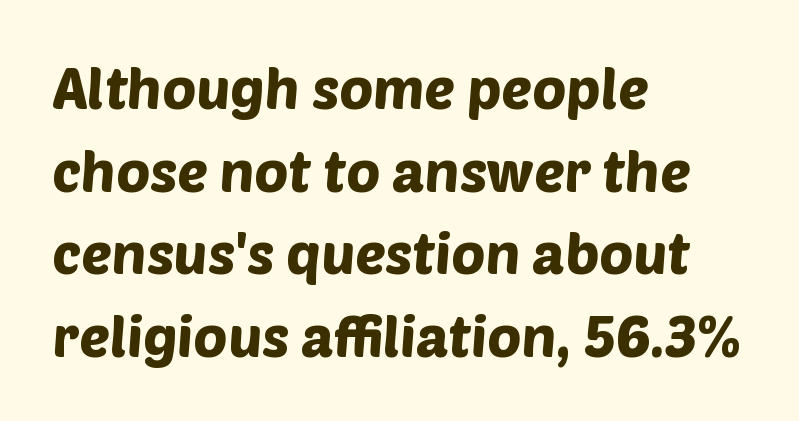
The letterforms sit shoulder to shoulder at normal distance. Regarding leading, the lines here are spaced in the standard way. Unmarked baselines from the first word to the last. Line starts are locked; line ends wander. You could not count columns in this text — the font is proportionally spaced.
